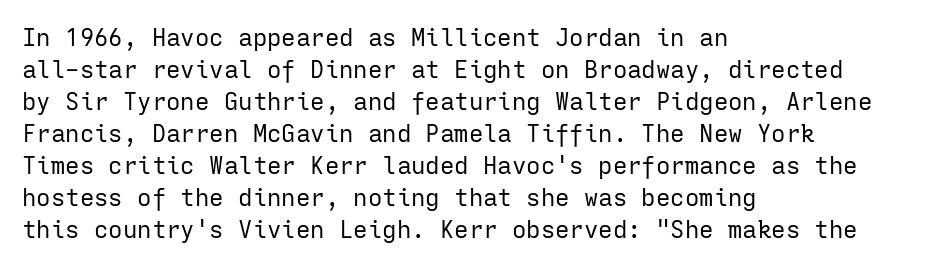
A bare baseline throughout the passage. Does the lettering tilt? It doesn't — this is upright. Leftover space on each line is placed entirely after the last word. Regarding leading, the lines here are spaced in the standard way. Inter-character spacing is left at the font's built-in metrics. Compared with a typical body face, this is equally light or lighter still.
